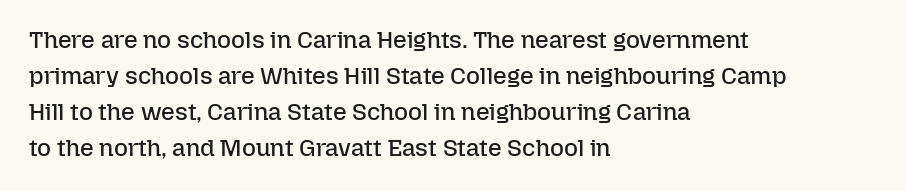
There is no visible air inserted between adjacent glyphs. The rendering anchors every line to the left-hand side. Counters stay open thanks to moderate or lighter strokes. Is there much room between lines? A standard amount, neither cramped nor airy. Type without underlining.
